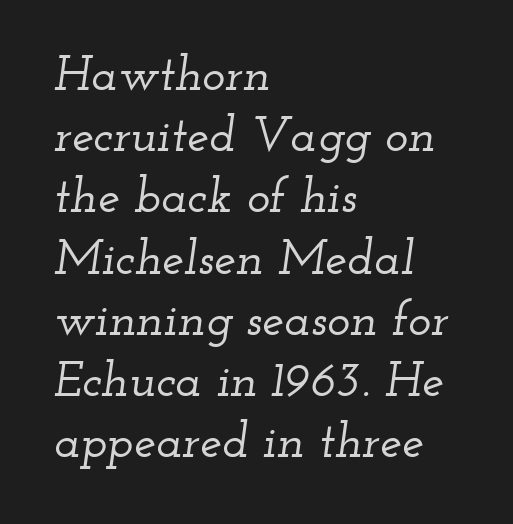
{"serif": "yes", "italic": "yes", "lean": "right", "slant_degrees": 12, "width": "wide", "stroke_contrast": "low", "x_height": "small", "monospaced": "no", "underline": "no", "align": "left", "line_spacing": "normal", "line_spacing_ratio": 1.25, "letter_spacing": "normal", "letter_spacing_em": 0.0, "glyph_px": 49}
